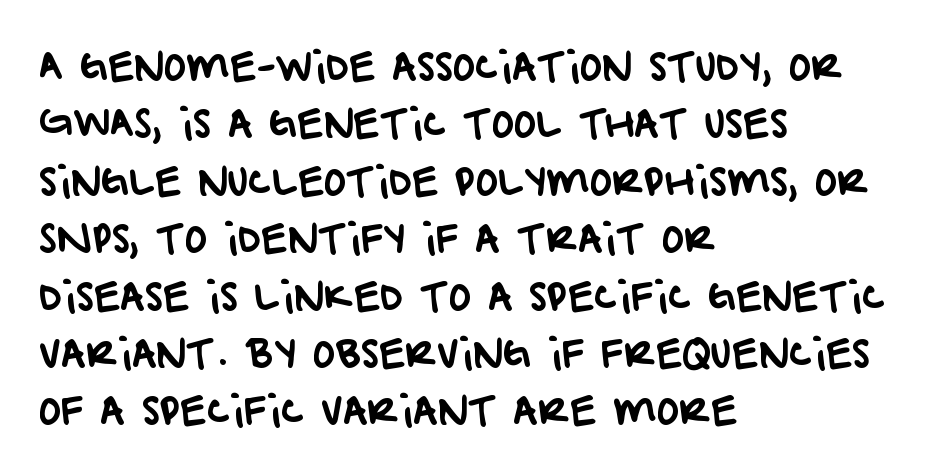
Q: Is the typeface a serif or a sans-serif typeface? A: Sans-serif.
Q: Is the text underlined? A: No.
Q: How is the paragraph aligned? A: Left-aligned.
Q: Is the spacing between letters normal or unusually wide? A: Normal.
Q: Is the spacing between lines tight, normal or loose? A: Normal.
Q: Width (condensed, normal, or wide)? A: Normal.
Q: Stroke contrast? A: Low.
Q: x-height? A: Large.
Q: Monospaced? A: No.
